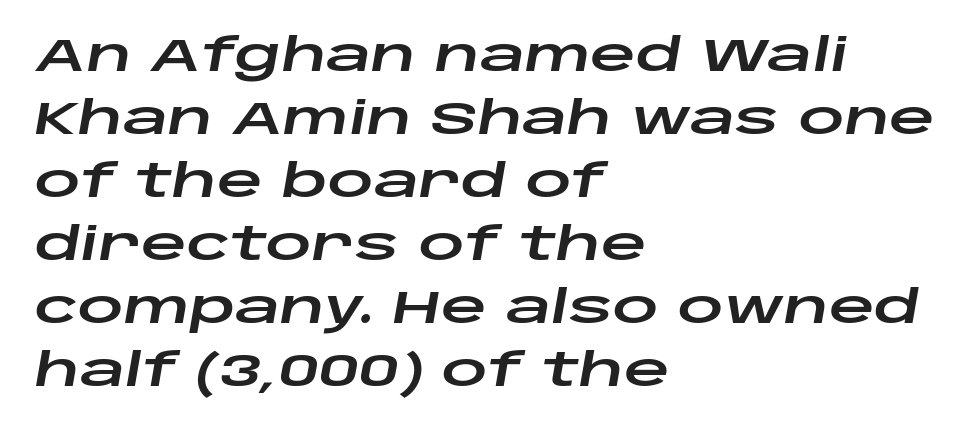
This rendering uses left alignment, leaving the right contour irregular. The horizontal fit of the characters is conventional and even. A clean baseline with only descenders dipping below it. The lettering tilts uniformly, giving the passage an italic look. Compared with typical paragraphs, the rows here are spaced about the same.
